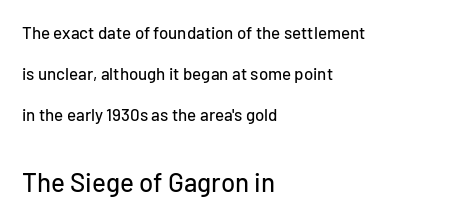
Q: Is the text italic (slanted)? A: No, it is upright.
Q: Is the text underlined? A: No.
Q: How is the paragraph aligned? A: Left-aligned.
Q: Is the spacing between letters normal or unusually wide? A: Normal.
Q: Is the spacing between lines tight, normal or loose? A: Loose.
Q: Which block of text is set in a larger size, the first (top) or the second (bottom)? A: The second (bottom) one.
